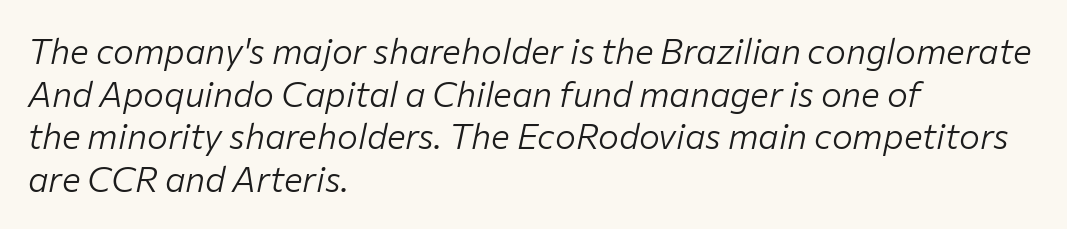
Tracking here is standard; glyphs follow each other at the usual distance. Descenders hang freely into open space. You could not count columns in this text — the font is proportionally spaced. The rag falls on the right side of this text block. Is the type heavy? It reads as light-to-regular instead. Quick note: italic.
